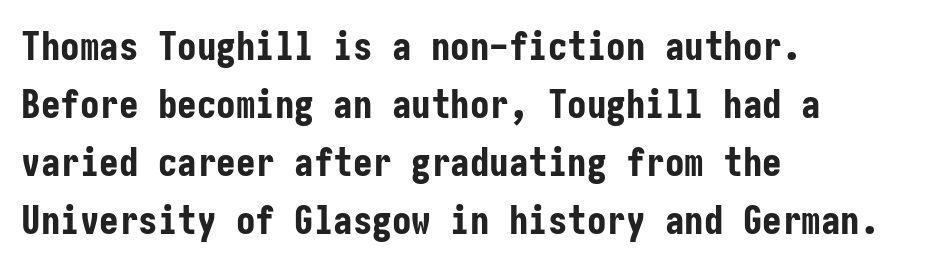
Q: Is the text bold? A: Yes.
Q: Is the text italic (slanted)? A: No, it is upright.
Q: Is the typeface a serif or a sans-serif typeface? A: Sans-serif.
Q: Is the text underlined? A: No.
Q: How is the paragraph aligned? A: Left-aligned.
Q: Is the spacing between letters normal or unusually wide? A: Normal.
Q: Is the spacing between lines tight, normal or loose? A: Normal.
Q: Width (condensed, normal, or wide)? A: Condensed.
Q: Stroke contrast? A: Low.
Q: x-height? A: Medium.
